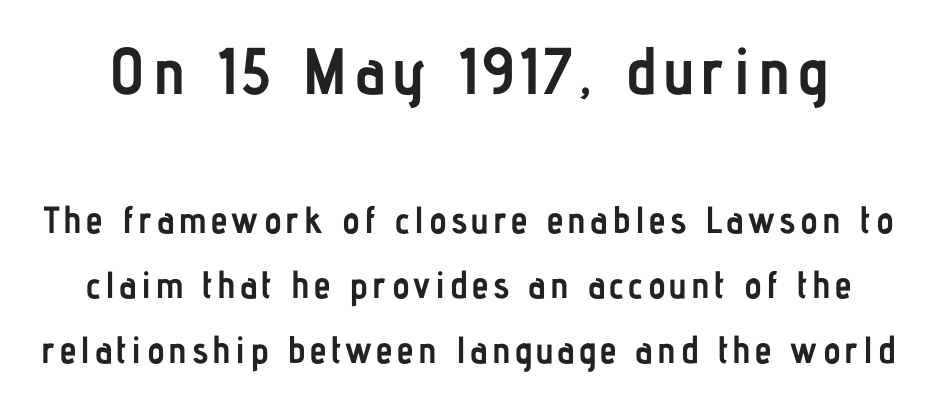
Is this a fixed-width face? No — the glyphs have proportional, varying widths. In terms of letterform style, serifs are entirely absent. Top chunk: large. Bottom chunk: small. The sample has been set heavy, in full bold. The space directly below the letters is spotless.
